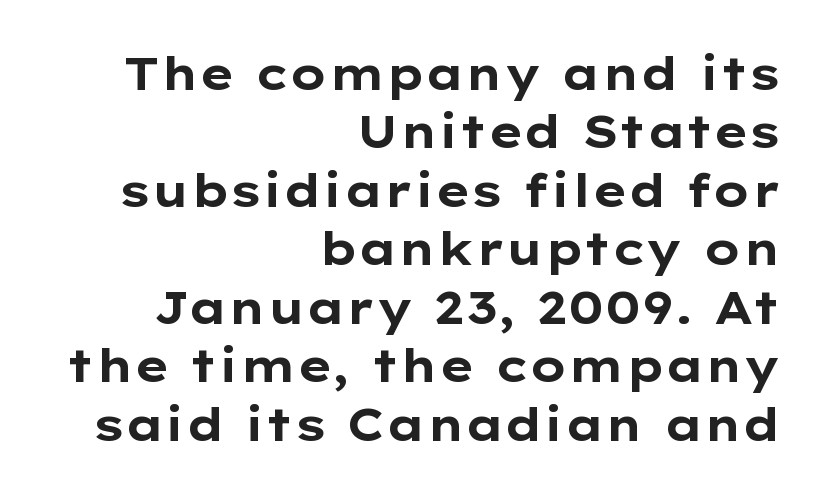
Q: Is the text bold? A: Yes.
Q: Is the text italic (slanted)? A: No, it is upright.
Q: Is the typeface a serif or a sans-serif typeface? A: Sans-serif.
Q: Is the text underlined? A: No.
Q: How is the paragraph aligned? A: Right-aligned.
Q: Is the spacing between letters normal or unusually wide? A: Normal.
Q: Is the spacing between lines tight, normal or loose? A: Normal.
Q: Width (condensed, normal, or wide)? A: Wide.
Q: Stroke contrast? A: Low.
Q: x-height? A: Medium.
Q: Monospaced? A: No.
